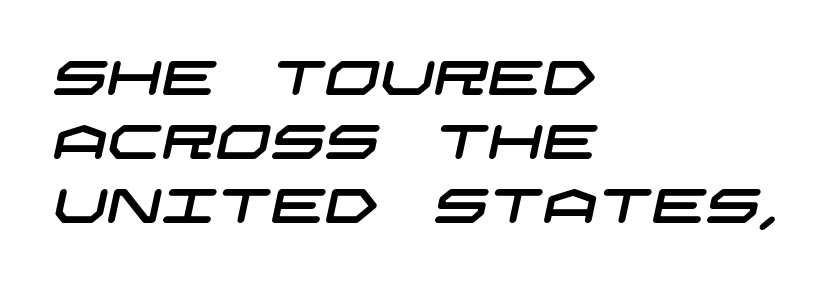
The image shows 48 px wide sans-serif type; set left-aligned, normal line spacing (1.33x), normal letter spacing, not underlined; low stroke contrast and a large x-height.
